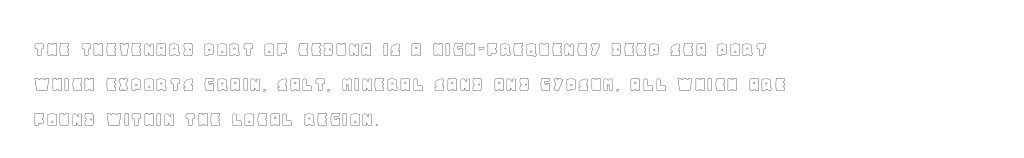
{"italic": "no", "underline": "no", "align": "left", "line_spacing": "normal", "line_spacing_ratio": 1.59, "letter_spacing": "normal", "letter_spacing_em": 0.0, "glyph_px": 22}
